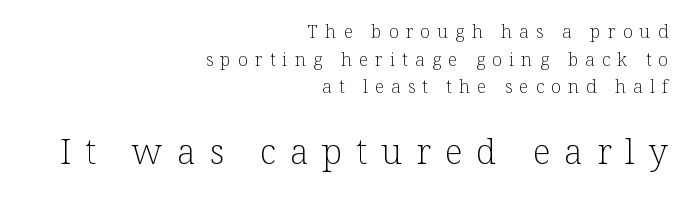
{"serif": "yes", "italic": "no", "bold": "no", "weight": "light", "width": "normal", "stroke_contrast": "low", "x_height": "medium", "monospaced": "no", "underline": "no", "align": "right", "line_spacing": "normal", "line_spacing_ratio": 1.53, "letter_spacing": "wide", "letter_spacing_em": 0.4, "larger_block": "second", "size_ratio": 1.94, "glyph_px": 35}
